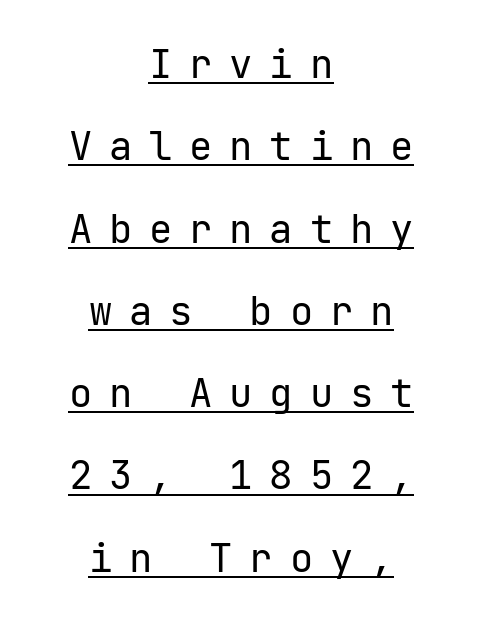
The image shows 39 px regular-weight sans-serif type, upright; set centered, loose line spacing (2.11x), unusually wide letter spacing (+0.43 em), underlined; low stroke contrast and a medium x-height.
